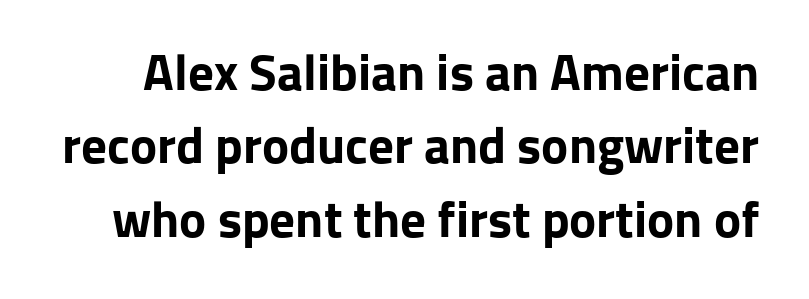
The typeface chosen for these lines omits serifs. Ascenders rise straight up at ninety degrees. The passage shown is emphatically bold. Proportional: the letters do not fall into vertical columns.
